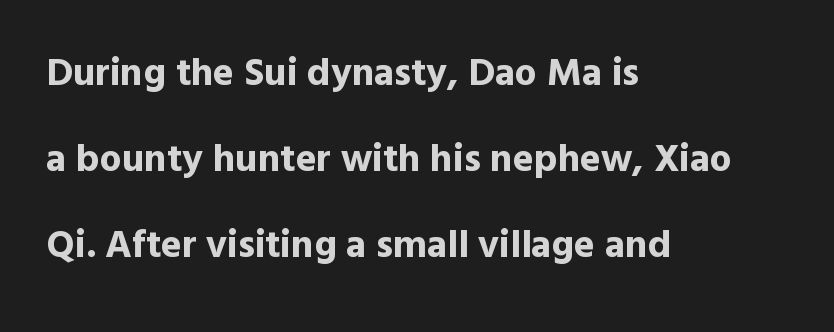
The image shows 39 px bold sans-serif type, upright; set left-aligned, loose line spacing (2.2x), normal letter spacing, not underlined; a medium x-height.
